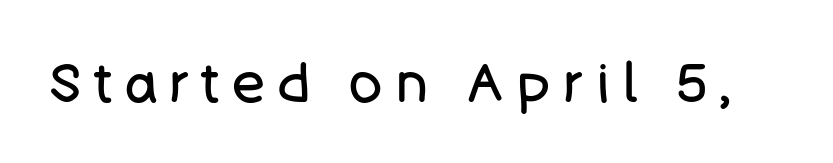
{"serif": "no", "italic": "no", "bold": "no", "weight": "regular", "width": "normal", "stroke_contrast": "low", "x_height": "large", "monospaced": "no", "underline": "no", "letter_spacing": "wide", "letter_spacing_em": 0.24, "glyph_px": 55}
